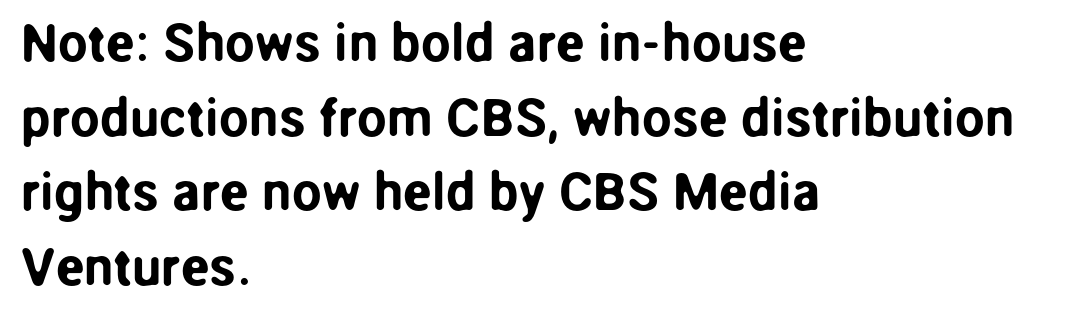
Character widths vary here, with narrow letters taking less room than wide ones. The passage shown is not underscored anywhere. The lines sit at an ordinary, default distance from one another. A student would call this left alignment; a typographer would say flush left, rag right.
